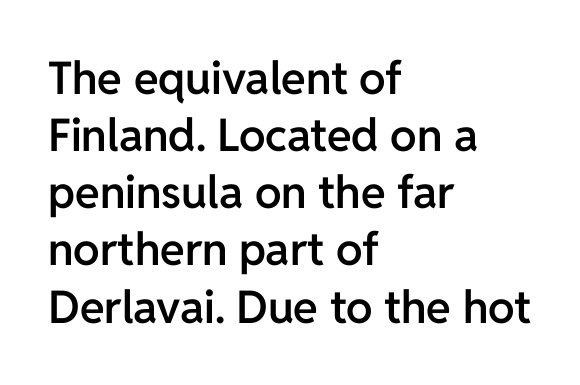
This is moderately heavy type, rendered in semibold. The type sits square on the baseline with zero lean. Short note: letters normally spaced. This sample has the flowing, uneven cadence of proportional lettering.
